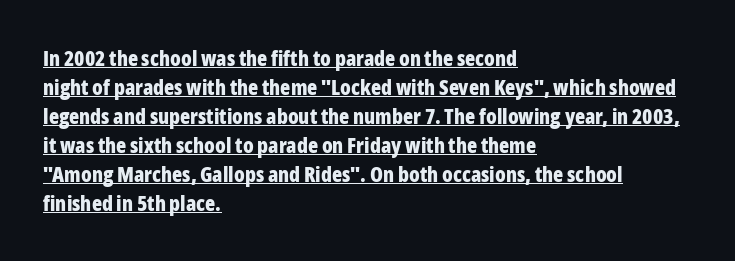
{"italic": "no", "bold": "yes", "underline": "yes", "align": "left", "line_spacing": "normal", "line_spacing_ratio": 1.38, "letter_spacing": "normal", "letter_spacing_em": 0.0, "glyph_px": 21}
